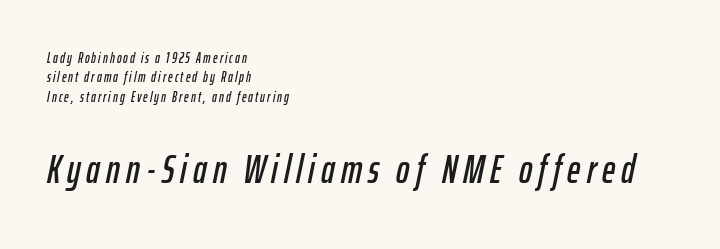
The image shows 40 px condensed type, italic (leaning right); set left-aligned, normal line spacing (1.39x), not underlined; the second (bottom) block is 2.86x larger; low stroke contrast and a medium x-height.
